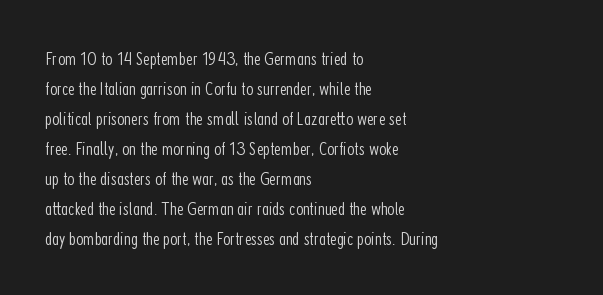
Q: Is the text bold? A: No.
Q: Is the text italic (slanted)? A: No, it is upright.
Q: Is the text underlined? A: No.
Q: How is the paragraph aligned? A: Left-aligned.
Q: Is the spacing between letters normal or unusually wide? A: Normal.
Q: Is the spacing between lines tight, normal or loose? A: Normal.
